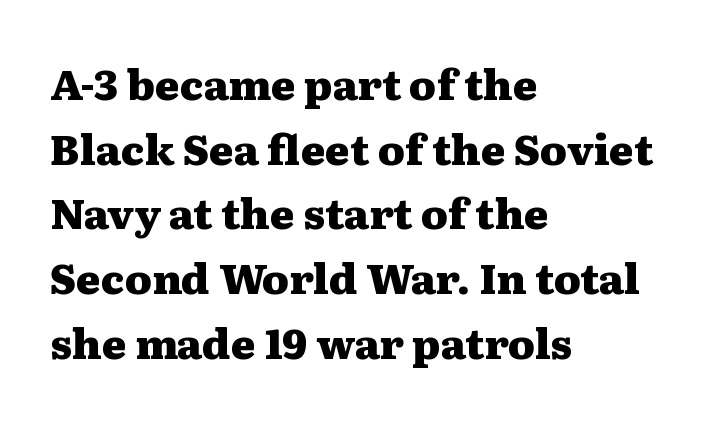
{"serif": "yes", "italic": "no", "bold": "yes", "weight": "heavy", "width": "wide", "stroke_contrast": "medium", "x_height": "medium", "monospaced": "no", "underline": "no", "align": "left", "line_spacing": "normal", "line_spacing_ratio": 1.54, "letter_spacing": "normal", "letter_spacing_em": 0.0, "glyph_px": 42}
